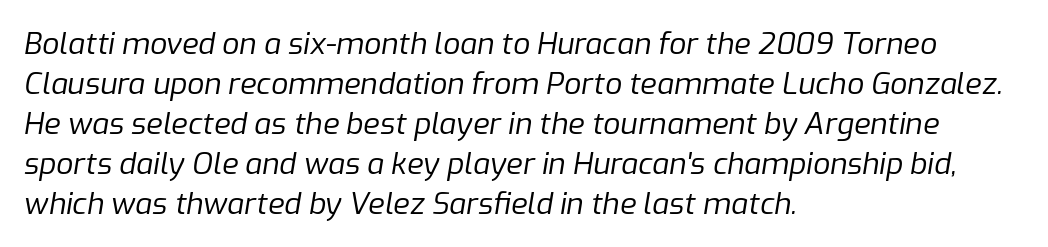
The image shows 30 px regular-weight type, italic (leaning right); set left-aligned, normal line spacing (1.33x), normal letter spacing, not underlined; low stroke contrast and a medium x-height.
